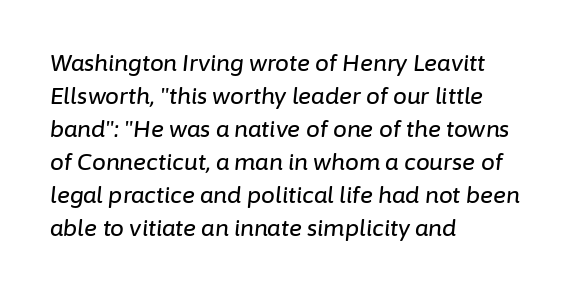
The image shows 22 px text type, italic (leaning right); set left-aligned, normal line spacing (1.5x), normal letter spacing, not underlined.
